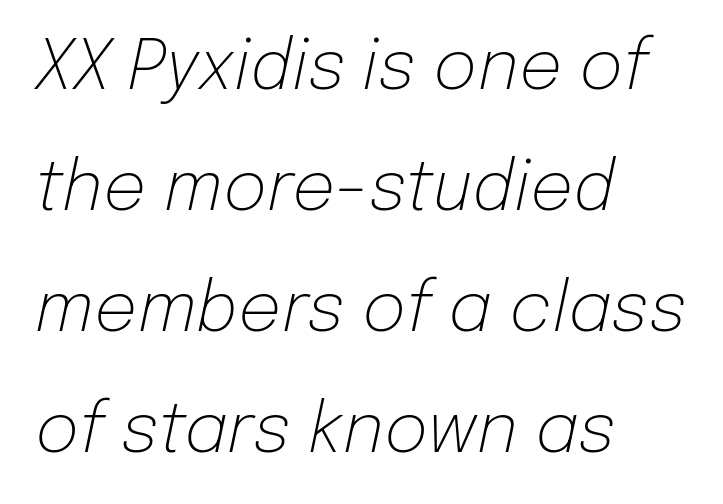
Q: Is the text bold? A: No.
Q: Is the text italic (slanted)? A: Yes, it leans right by about 12 degrees.
Q: Is the text underlined? A: No.
Q: How is the paragraph aligned? A: Left-aligned.
Q: Is the spacing between letters normal or unusually wide? A: Normal.
Q: Width (condensed, normal, or wide)? A: Normal.
Q: Stroke contrast? A: Low.
Q: x-height? A: Medium.
Q: Monospaced? A: No.
